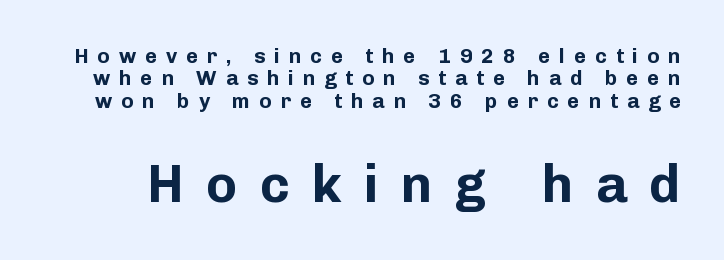
In this sample the second text group is rendered at the bigger scale. You can tell it's not italic because the verticals are truly vertical. The letters advance in unequal steps, a hallmark of proportional type. Words float on clear page, feet unadorned. The font is running at its bold setting. The text was rendered using a sans face with plain stroke endings.
